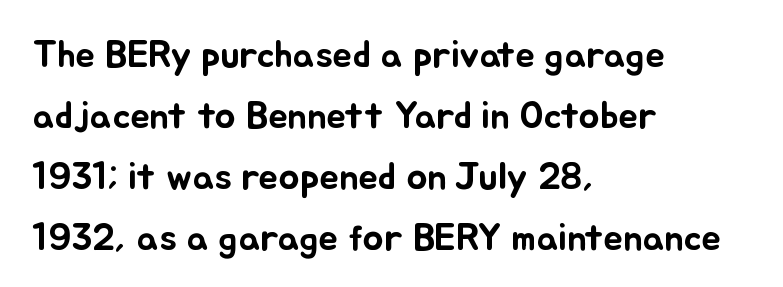
No italicization has been applied; the sample stays upright. Clear beneath every line of the passage. Do the characters align in a grid? No, the font is proportional. Regular leading. The lines in this sample share a left origin and differ only in where they stop. This sample uses plain, unmodified letter spacing.
